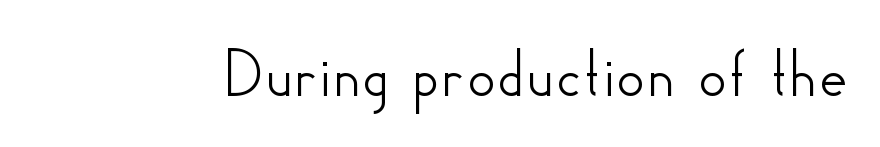
{"serif": "no", "italic": "no", "width": "normal", "stroke_contrast": "low", "x_height": "small", "monospaced": "no", "underline": "no", "letter_spacing": "normal", "letter_spacing_em": 0.0, "glyph_px": 71}
